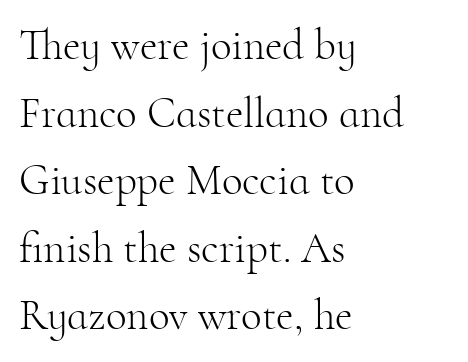
Q: Is the text bold? A: No.
Q: Is the text italic (slanted)? A: No, it is upright.
Q: Is the typeface a serif or a sans-serif typeface? A: Serif.
Q: Is the text underlined? A: No.
Q: How is the paragraph aligned? A: Left-aligned.
Q: Is the spacing between letters normal or unusually wide? A: Normal.
Q: Is the spacing between lines tight, normal or loose? A: Normal.
Q: Width (condensed, normal, or wide)? A: Normal.
Q: Stroke contrast? A: High.
Q: x-height? A: Small.
Q: Monospaced? A: No.
